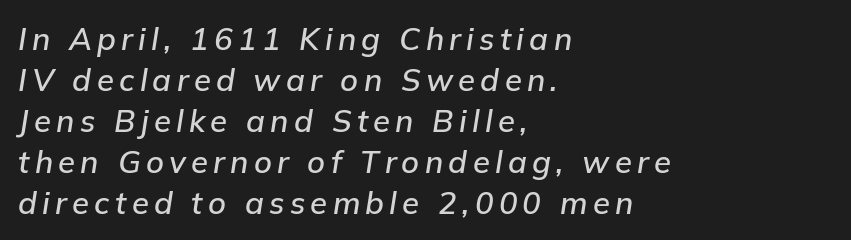
The image shows 31 px text type, italic (leaning right); set left-aligned, normal line spacing (1.32x), not underlined; low stroke contrast and a medium x-height.
